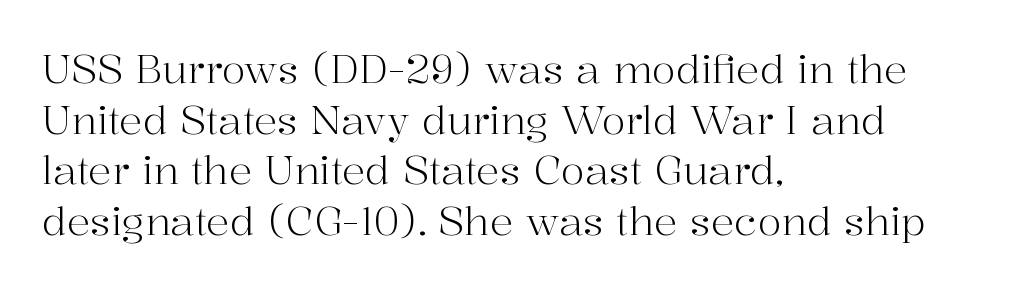
{"serif": "yes", "italic": "no", "bold": "no", "weight": "light", "width": "normal", "stroke_contrast": "high", "x_height": "medium", "monospaced": "no", "underline": "no", "align": "left", "line_spacing": "normal", "line_spacing_ratio": 1.3, "letter_spacing": "normal", "letter_spacing_em": 0.0, "glyph_px": 39}
